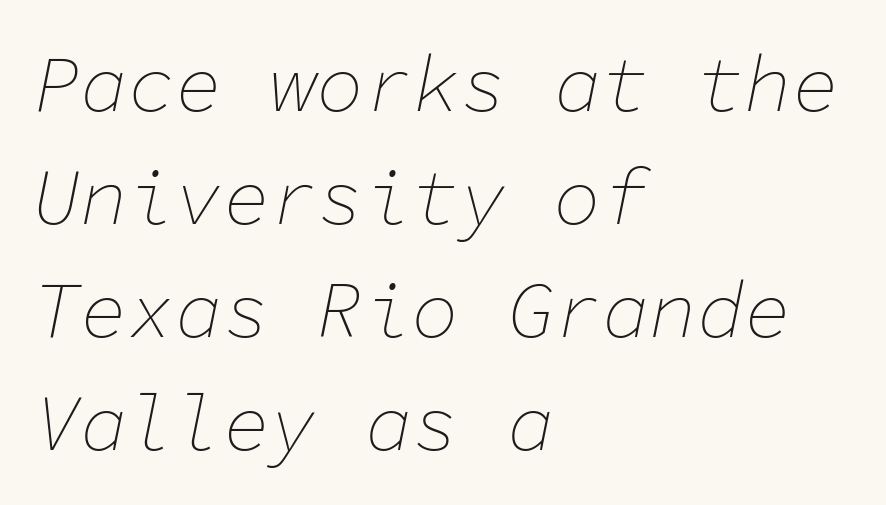
{"italic": "yes", "lean": "right", "slant_degrees": 11, "bold": "no", "weight": "thin", "width": "normal", "stroke_contrast": "low", "x_height": "medium", "monospaced": "yes", "underline": "no", "align": "left", "line_spacing": "normal", "line_spacing_ratio": 1.43, "letter_spacing": "normal", "letter_spacing_em": 0.0, "glyph_px": 79}
